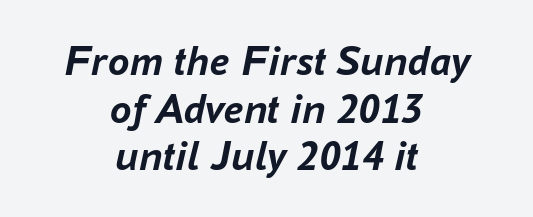
{"italic": "yes", "lean": "right", "slant_degrees": 16, "bold": "yes", "weight": "semibold", "width": "normal", "stroke_contrast": "low", "x_height": "medium", "monospaced": "no", "underline": "no", "align": "center", "line_spacing": "tight", "line_spacing_ratio": 1.11, "letter_spacing": "normal", "letter_spacing_em": 0.0, "glyph_px": 43}
